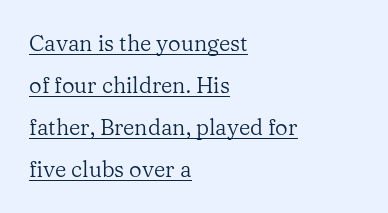
The image shows 22 px text type, upright; set left-aligned, loose line spacing (1.91x), normal letter spacing, underlined.
